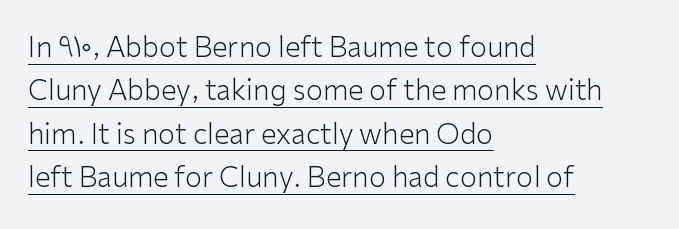
The image shows 28 px light sans-serif type, upright; set left-aligned, normal line spacing (1.55x), normal letter spacing, underlined; low stroke contrast and a medium x-height.
